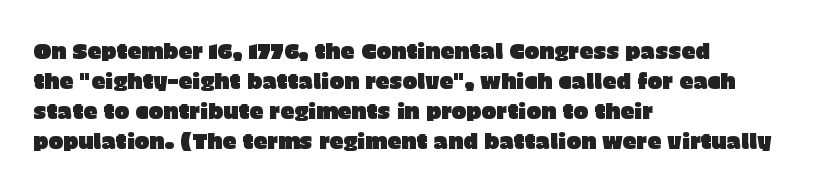
Decoration check: the copy has no underline. A roman cut, with each character standing at attention. The line-height multiplier appears to be the usual default. In CSS terms this would be text-align: left. Words appear dense and cohesive because spacing is normal.
